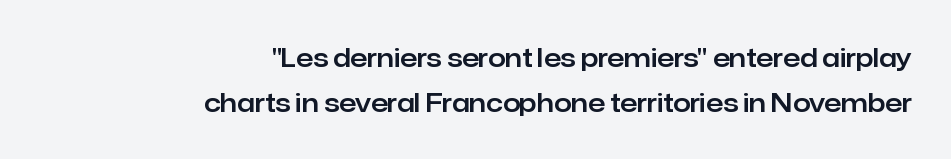
Q: Is the text italic (slanted)? A: No, it is upright.
Q: Is the text underlined? A: No.
Q: How is the paragraph aligned? A: Right-aligned.
Q: Is the spacing between letters normal or unusually wide? A: Normal.
